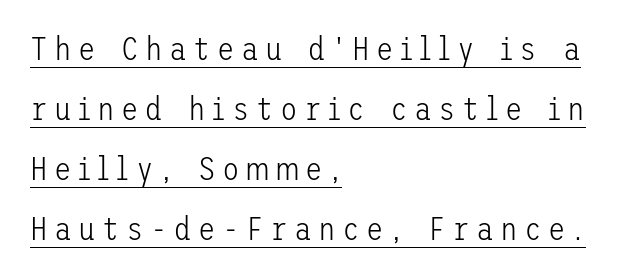
Q: Is the text bold? A: No.
Q: Is the text italic (slanted)? A: No, it is upright.
Q: Is the typeface a serif or a sans-serif typeface? A: Sans-serif.
Q: Is the text underlined? A: Yes.
Q: How is the paragraph aligned? A: Left-aligned.
Q: Is the spacing between letters normal or unusually wide? A: Unusually wide.
Q: Width (condensed, normal, or wide)? A: Normal.
Q: Stroke contrast? A: Low.
Q: x-height? A: Medium.
